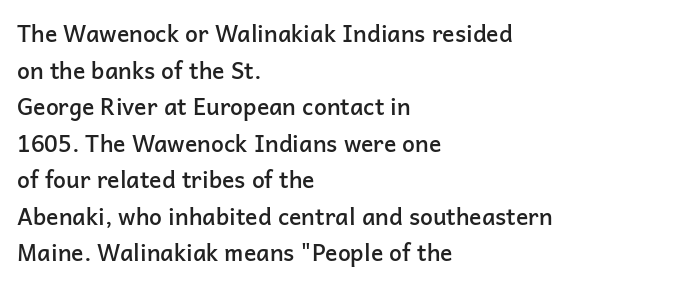
The type is set solid horizontally, with unmodified tracking. Visually the block forms a straight wall on the left and a jagged coastline on the right. Does the lettering tilt? It doesn't — this is upright. Baseline-to-baseline distance is the conventional proportion of letter height. Anything drawn beneath the words? Only blank space.
